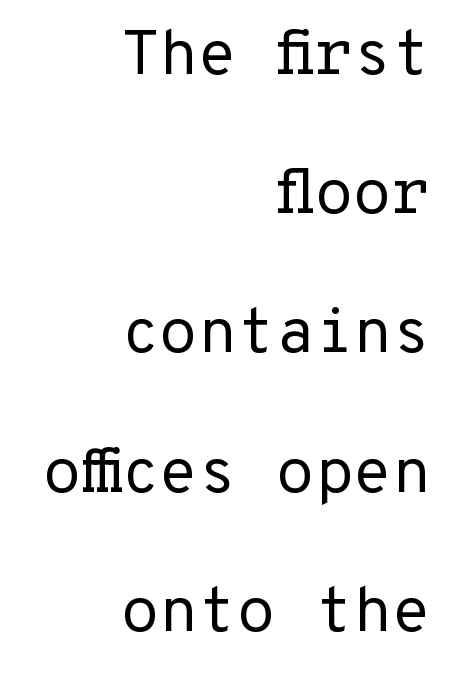
{"serif": "no", "italic": "no", "bold": "no", "weight": "regular", "width": "normal", "stroke_contrast": "low", "x_height": "medium", "underline": "no", "align": "right", "line_spacing": "loose", "line_spacing_ratio": 2.21, "letter_spacing": "normal", "letter_spacing_em": 0.0, "glyph_px": 63}
